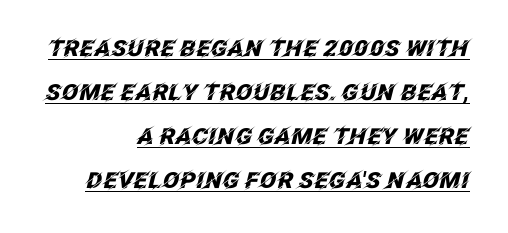
The image shows 22 px bold type, italic (leaning right); set right-aligned, loose line spacing (2.0x), normal letter spacing, underlined.
